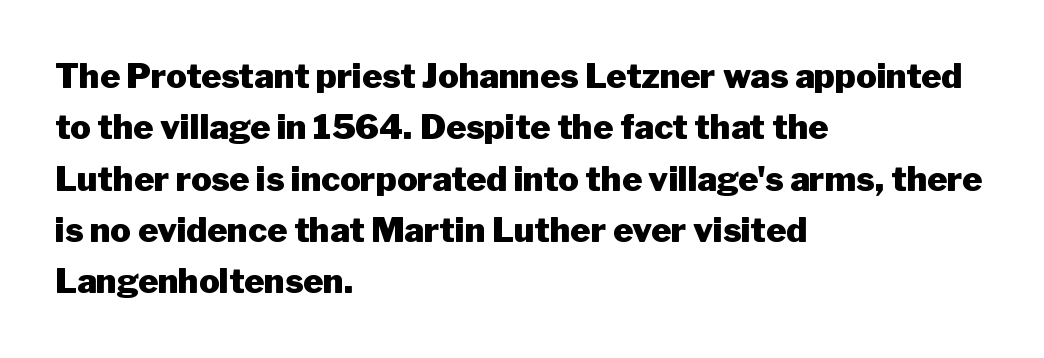
{"serif": "no", "italic": "no", "bold": "yes", "weight": "heavy", "width": "normal", "stroke_contrast": "low", "x_height": "medium", "monospaced": "no", "underline": "no", "align": "left", "line_spacing": "normal", "line_spacing_ratio": 1.51, "letter_spacing": "normal", "letter_spacing_em": 0.0, "glyph_px": 34}
